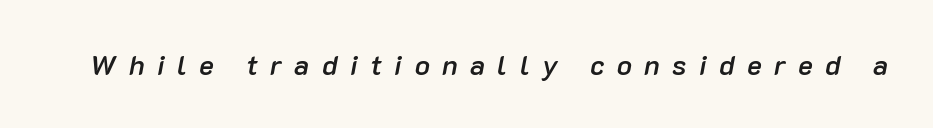
The image shows 28 px semibold type, italic (leaning right); set unusually wide letter spacing (+0.44 em), not underlined; low stroke contrast and a medium x-height.
